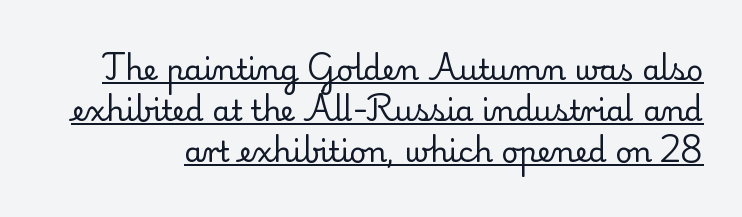
The image shows 29 px regular-weight serif type, upright; set normal line spacing (1.42x), normal letter spacing, underlined; low stroke contrast and a small x-height.
